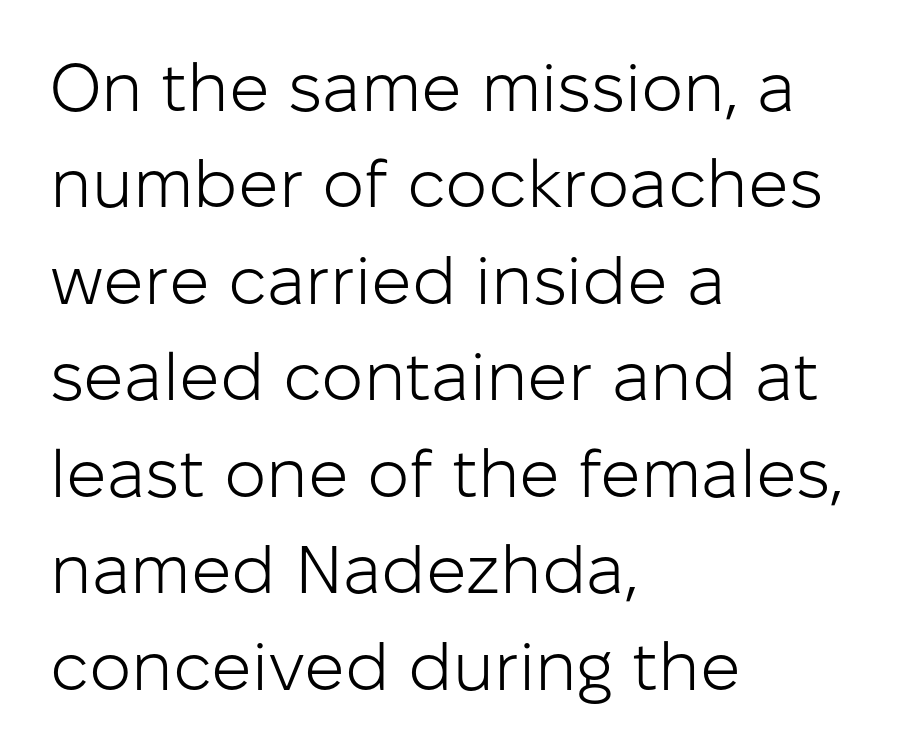
Q: Is the text bold? A: No.
Q: Is the text italic (slanted)? A: No, it is upright.
Q: Is the typeface a serif or a sans-serif typeface? A: Sans-serif.
Q: Is the text underlined? A: No.
Q: How is the paragraph aligned? A: Left-aligned.
Q: Is the spacing between letters normal or unusually wide? A: Normal.
Q: Is the spacing between lines tight, normal or loose? A: Normal.
Q: Width (condensed, normal, or wide)? A: Normal.
Q: Stroke contrast? A: Low.
Q: x-height? A: Medium.
Q: Monospaced? A: No.
